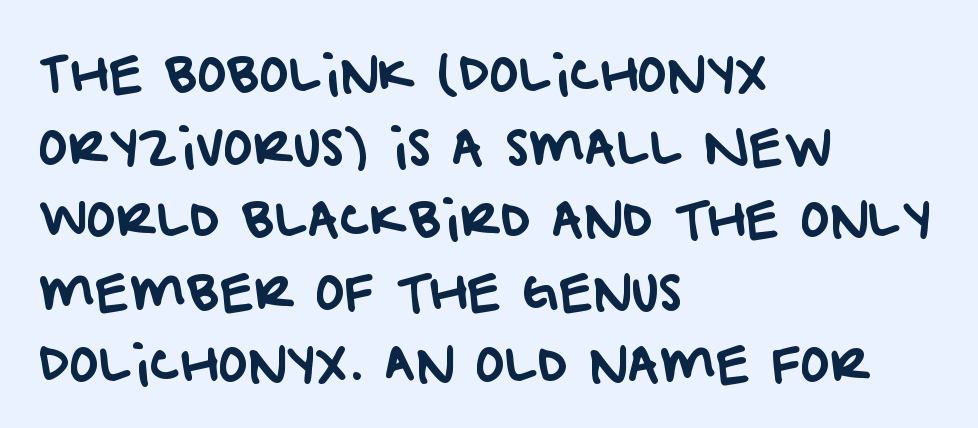
Q: Is the typeface a serif or a sans-serif typeface? A: Sans-serif.
Q: Is the text underlined? A: No.
Q: How is the paragraph aligned? A: Left-aligned.
Q: Is the spacing between letters normal or unusually wide? A: Normal.
Q: Is the spacing between lines tight, normal or loose? A: Normal.
Q: Width (condensed, normal, or wide)? A: Normal.
Q: Stroke contrast? A: Low.
Q: x-height? A: Large.
Q: Monospaced? A: No.
